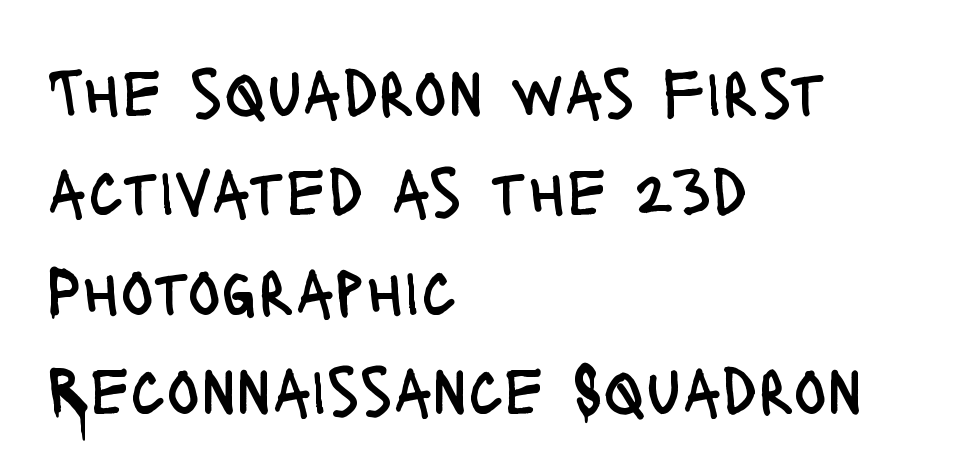
The face used here is proportionally spaced, like ordinary book or web type. What kind of face is this? One without serifs — a sans. Weight: regular or lighter. Regular leading.
